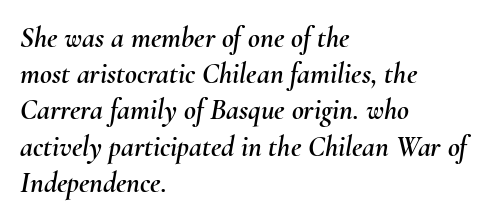
The image shows 29 px text type, italic (leaning right); set left-aligned, normal line spacing (1.25x), normal letter spacing, not underlined; medium stroke contrast and a small x-height.
